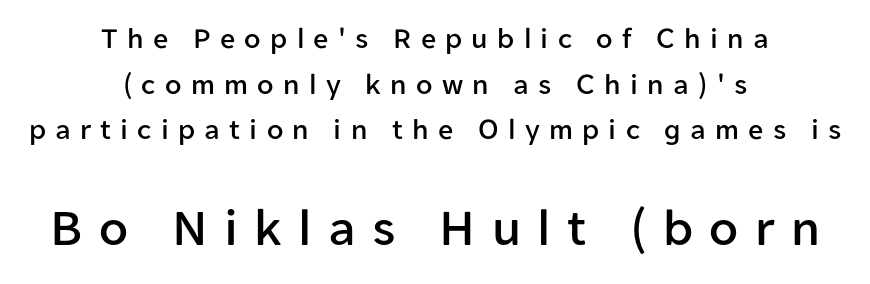
Q: Is the text italic (slanted)? A: No, it is upright.
Q: Is the typeface a serif or a sans-serif typeface? A: Sans-serif.
Q: Is the text underlined? A: No.
Q: How is the paragraph aligned? A: Centered.
Q: Is the spacing between letters normal or unusually wide? A: Unusually wide.
Q: Is the spacing between lines tight, normal or loose? A: Normal.
Q: Which block of text is set in a larger size, the first (top) or the second (bottom)? A: The second (bottom) one.
Q: Width (condensed, normal, or wide)? A: Normal.
Q: Stroke contrast? A: Low.
Q: x-height? A: Medium.
Q: Monospaced? A: No.
